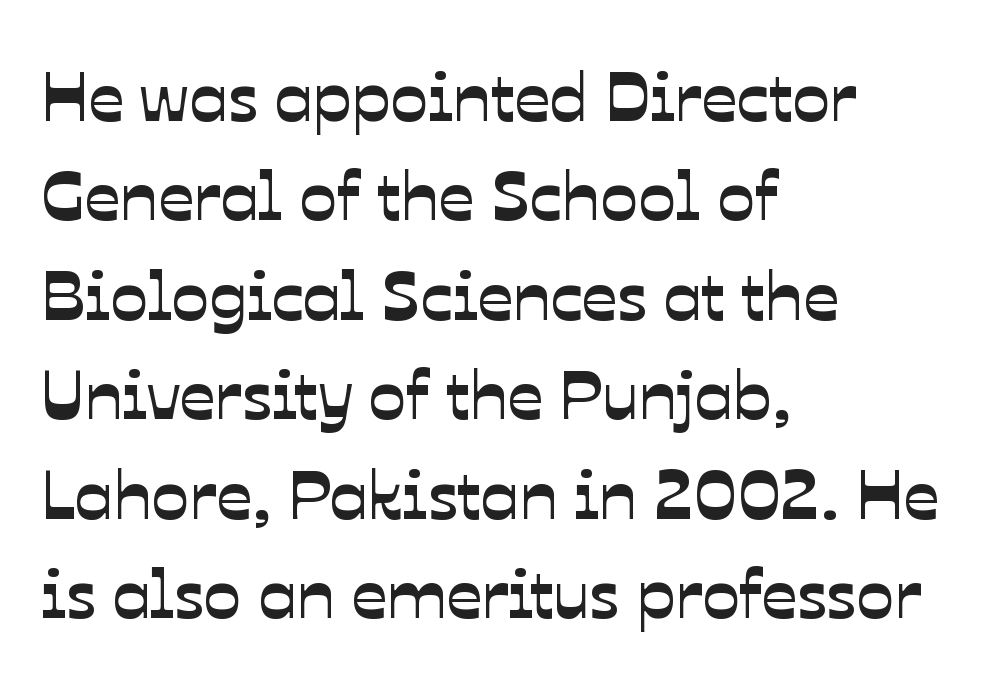
The image shows 70 px sans-serif type; set left-aligned, normal line spacing (1.42x), normal letter spacing, not underlined; low stroke contrast and a medium x-height.
